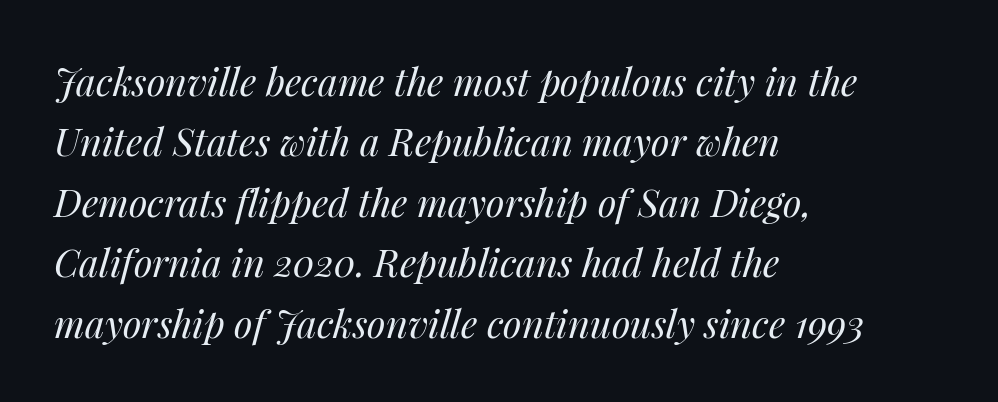
Q: Is the text bold? A: No.
Q: Is the text italic (slanted)? A: Yes, it leans right by about 14 degrees.
Q: Is the text underlined? A: No.
Q: How is the paragraph aligned? A: Left-aligned.
Q: Is the spacing between letters normal or unusually wide? A: Normal.
Q: Is the spacing between lines tight, normal or loose? A: Normal.
Q: Width (condensed, normal, or wide)? A: Normal.
Q: Stroke contrast? A: Medium.
Q: x-height? A: Medium.
Q: Monospaced? A: No.
